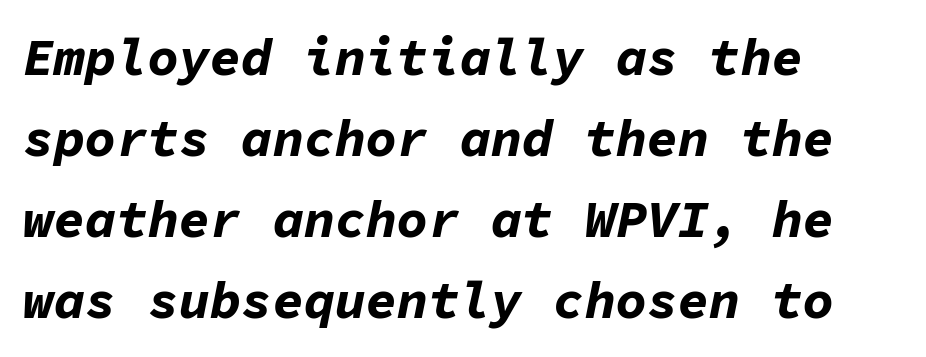
The image shows 52 px bold type, italic (leaning right), monospaced; set left-aligned, normal line spacing (1.56x), normal letter spacing, not underlined; low stroke contrast and a medium x-height.
